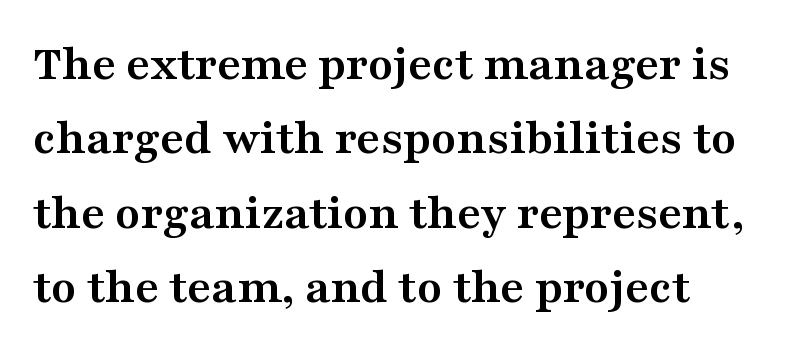
{"serif": "yes", "italic": "no", "bold": "yes", "weight": "semibold", "width": "wide", "stroke_contrast": "medium", "x_height": "medium", "monospaced": "no", "underline": "no", "line_spacing": "normal", "line_spacing_ratio": 1.46, "letter_spacing": "normal", "letter_spacing_em": 0.0, "glyph_px": 51}
